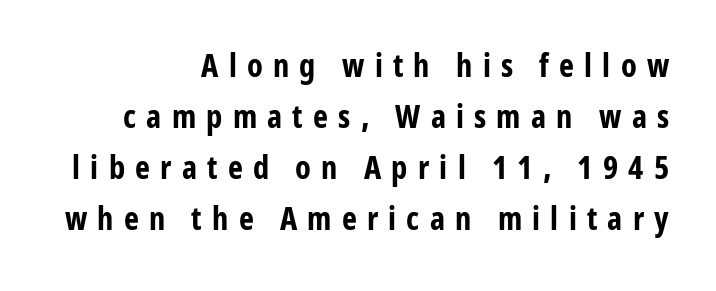
Lines of text with bare space underneath. Compared with typical body copy, the letter spacing here is much looser. Classification — sans serif. This is the regular roman posture of the typeface.
